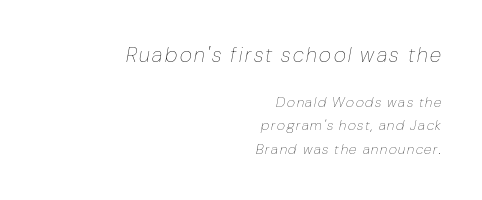
Q: Is the text bold? A: No.
Q: Is the text italic (slanted)? A: Yes, it leans right by about 10 degrees.
Q: Is the text underlined? A: No.
Q: How is the paragraph aligned? A: Right-aligned.
Q: Is the spacing between lines tight, normal or loose? A: Normal.
Q: Which block of text is set in a larger size, the first (top) or the second (bottom)? A: The first (top) one.
